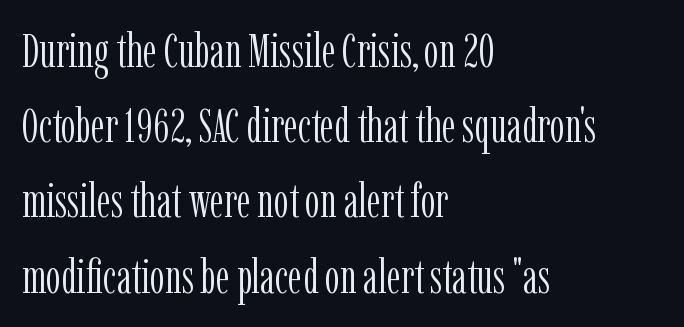
The image shows 47 px light, condensed serif type, upright; set left-aligned, normal line spacing (1.6x), normal letter spacing, not underlined; low stroke contrast and a medium x-height.
